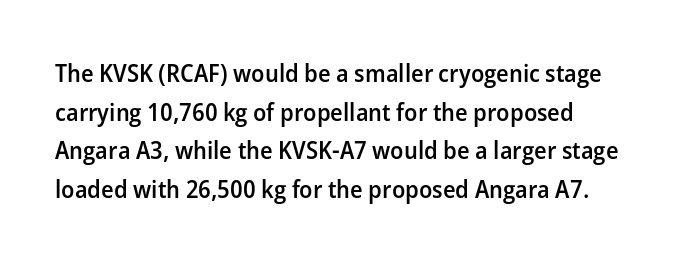
The image shows 25 px text type, upright; set normal line spacing (1.55x), normal letter spacing, not underlined.
